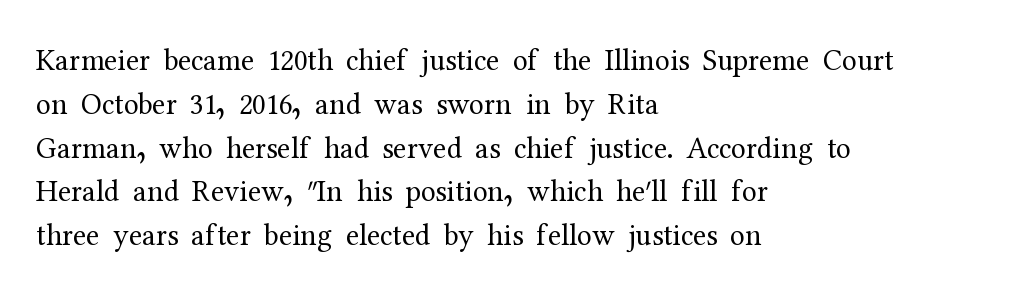
The image shows 30 px regular-weight serif type, upright; set left-aligned, normal line spacing (1.46x), normal letter spacing, not underlined; medium stroke contrast and a medium x-height.
